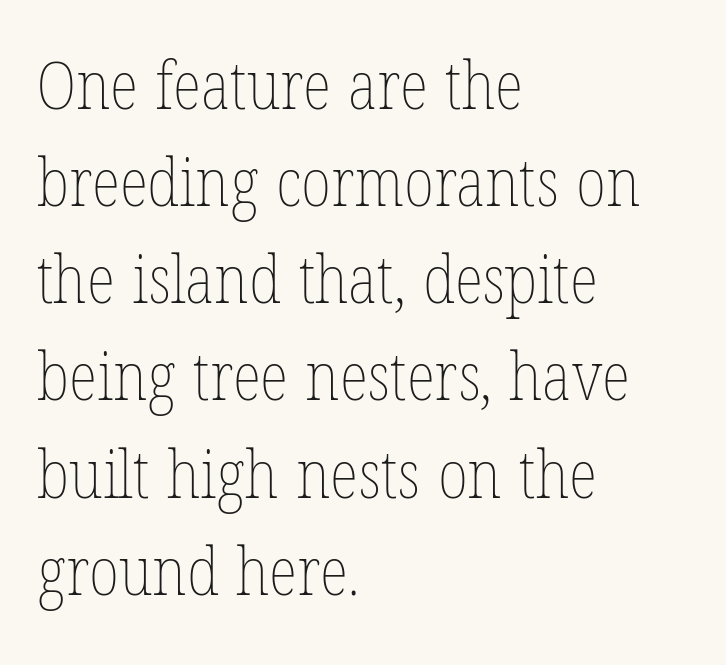
{"italic": "no", "bold": "no", "weight": "thin", "width": "condensed", "stroke_contrast": "low", "x_height": "medium", "monospaced": "no", "underline": "no", "align": "left", "line_spacing": "normal", "line_spacing_ratio": 1.45, "letter_spacing": "normal", "letter_spacing_em": 0.0, "glyph_px": 67}
